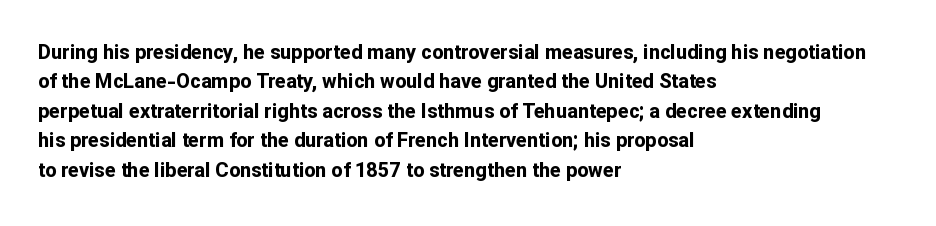
Q: Is the text bold? A: Yes.
Q: Is the text italic (slanted)? A: No, it is upright.
Q: Is the text underlined? A: No.
Q: How is the paragraph aligned? A: Left-aligned.
Q: Is the spacing between letters normal or unusually wide? A: Normal.
Q: Is the spacing between lines tight, normal or loose? A: Normal.
